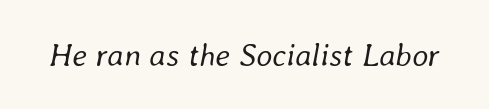
The letterforms sit shoulder to shoulder at normal distance. Looks like regular typesetting: each glyph gets only the width it needs. Rule under the text: the space is simply empty. The specimen reads as italic at a glance. On a weight scale, this lands at 450 or below.
